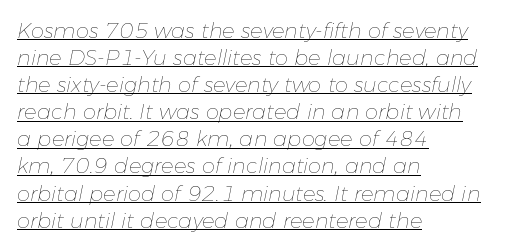
Q: Is the text bold? A: No.
Q: Is the text italic (slanted)? A: Yes, it leans right by about 11 degrees.
Q: Is the text underlined? A: Yes.
Q: How is the paragraph aligned? A: Left-aligned.
Q: Is the spacing between letters normal or unusually wide? A: Normal.
Q: Is the spacing between lines tight, normal or loose? A: Normal.
